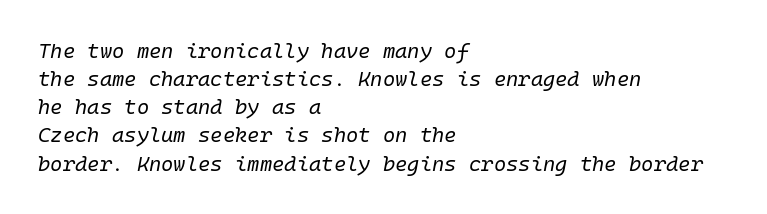
Q: Is the text bold? A: No.
Q: Is the text italic (slanted)? A: Yes, it leans right by about 10 degrees.
Q: Is the text underlined? A: No.
Q: How is the paragraph aligned? A: Left-aligned.
Q: Is the spacing between letters normal or unusually wide? A: Normal.
Q: Is the spacing between lines tight, normal or loose? A: Normal.
